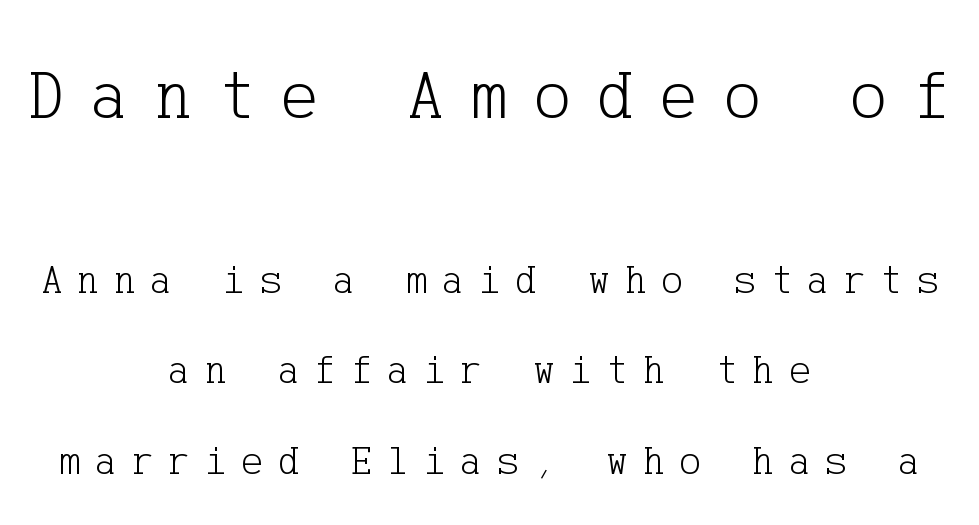
The image shows 71 px light serif type, upright; set centered, loose line spacing (2.21x), unusually wide letter spacing (+0.36 em), not underlined; the first (top) block is 1.73x larger; low stroke contrast and a medium x-height.
